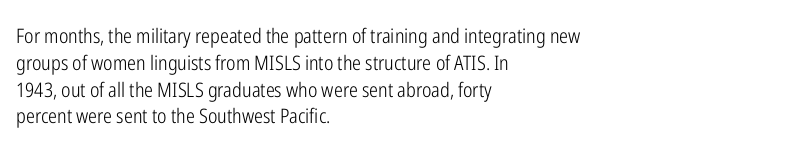
The image shows 20 px text type, upright; set left-aligned, normal line spacing (1.34x), normal letter spacing, not underlined.
